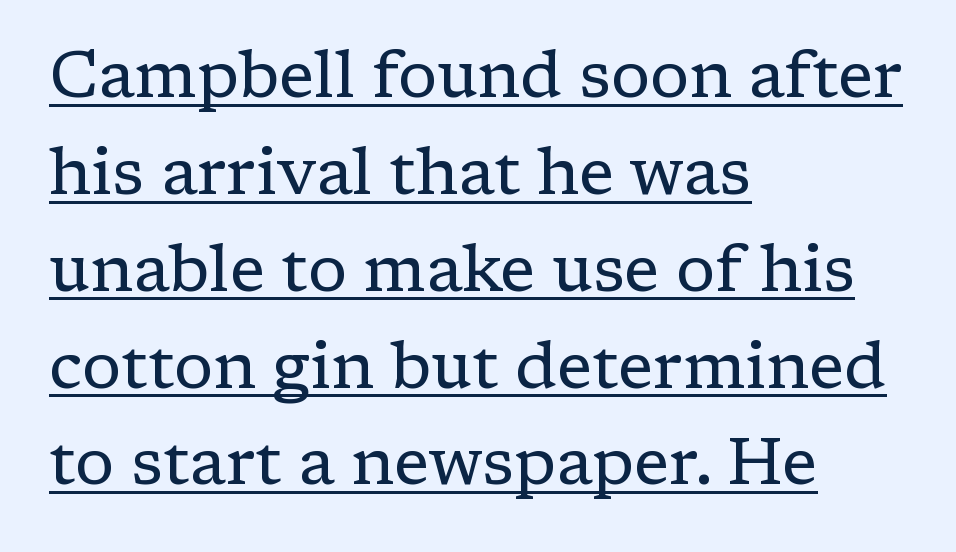
Q: Is the text bold? A: No.
Q: Is the text italic (slanted)? A: No, it is upright.
Q: Is the typeface a serif or a sans-serif typeface? A: Serif.
Q: Is the text underlined? A: Yes.
Q: How is the paragraph aligned? A: Left-aligned.
Q: Is the spacing between letters normal or unusually wide? A: Normal.
Q: Is the spacing between lines tight, normal or loose? A: Normal.
Q: Width (condensed, normal, or wide)? A: Normal.
Q: Stroke contrast? A: Low.
Q: x-height? A: Medium.
Q: Monospaced? A: No.
